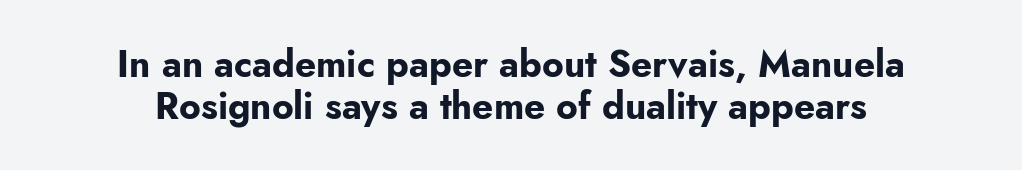
Q: Is the text bold? A: Yes.
Q: Is the text italic (slanted)? A: No, it is upright.
Q: Is the typeface a serif or a sans-serif typeface? A: Sans-serif.
Q: Is the text underlined? A: No.
Q: How is the paragraph aligned? A: Centered.
Q: Is the spacing between letters normal or unusually wide? A: Normal.
Q: Is the spacing between lines tight, normal or loose? A: Tight.
Q: Width (condensed, normal, or wide)? A: Normal.
Q: Stroke contrast? A: Low.
Q: x-height? A: Small.
Q: Monospaced? A: No.
